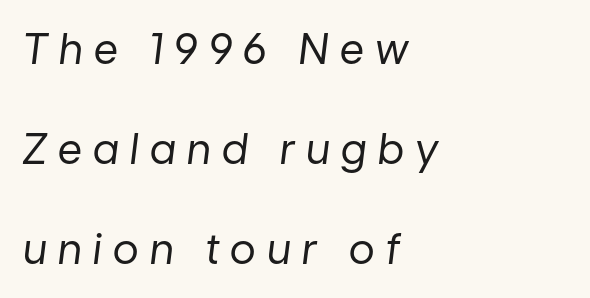
Q: Is the text bold? A: No.
Q: Is the text italic (slanted)? A: Yes, it leans right by about 7 degrees.
Q: Is the text underlined? A: No.
Q: How is the paragraph aligned? A: Left-aligned.
Q: Is the spacing between letters normal or unusually wide? A: Unusually wide.
Q: Is the spacing between lines tight, normal or loose? A: Loose.
Q: Width (condensed, normal, or wide)? A: Normal.
Q: Stroke contrast? A: Low.
Q: x-height? A: Medium.
Q: Monospaced? A: No.
